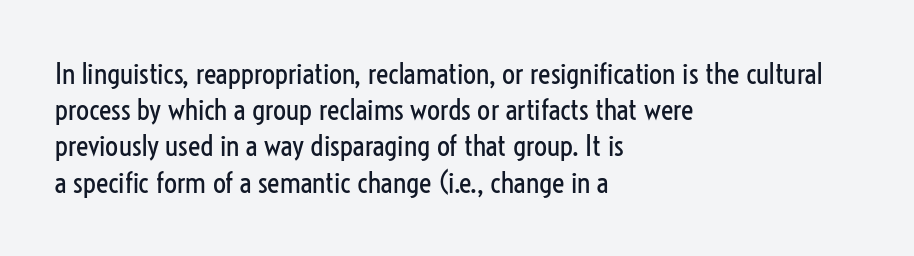
The cut favours lightness, reaching ordinary text weight at its darkest. Italic? Not at all — the glyphs are vertical. The rows are spaced the way most documents space them. The glyphs are unaccompanied by any horizontal stroke below them. The face used here is proportionally spaced, like ordinary book or web type. The text block is weighted toward the left margin, trailing off unevenly rightward.
